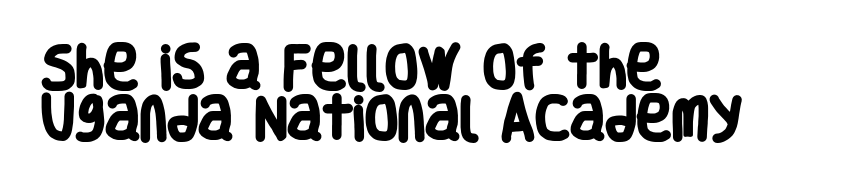
{"serif": "no", "bold": "yes", "weight": "heavy", "width": "condensed", "stroke_contrast": "low", "x_height": "large", "monospaced": "no", "underline": "no", "align": "left", "line_spacing": "tight", "line_spacing_ratio": 1.07, "letter_spacing": "normal", "letter_spacing_em": 0.0, "glyph_px": 48}
